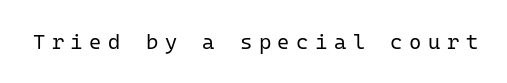
This is roman type, the default non-slanted kind. Between one letter and the next there's a generous, obvious gap. These glyphs show unthickened strokes, regular width or finer. The space beneath each line is pristine and unruled.
